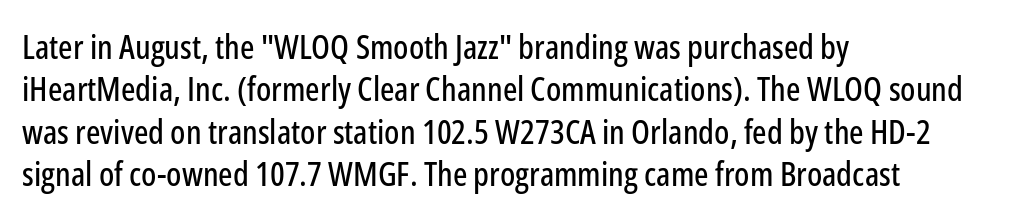
{"serif": "no", "italic": "no", "width": "condensed", "stroke_contrast": "low", "x_height": "medium", "monospaced": "no", "underline": "no", "align": "left", "line_spacing": "normal", "line_spacing_ratio": 1.25, "letter_spacing": "normal", "letter_spacing_em": 0.0, "glyph_px": 34}
